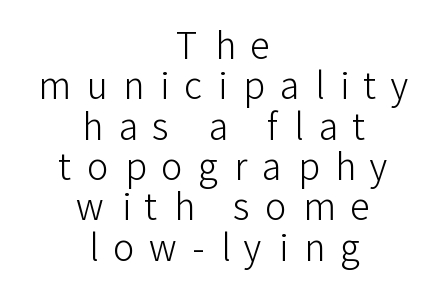
The image shows 36 px light sans-serif type, upright; set centered, tight line spacing (1.12x), unusually wide letter spacing (+0.43 em), not underlined; low stroke contrast and a medium x-height.
